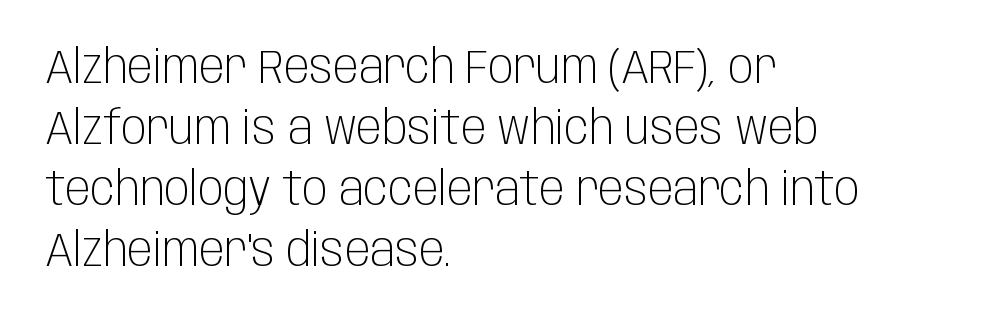
Q: Is the text bold? A: No.
Q: Is the text italic (slanted)? A: No, it is upright.
Q: Is the typeface a serif or a sans-serif typeface? A: Sans-serif.
Q: Is the text underlined? A: No.
Q: How is the paragraph aligned? A: Left-aligned.
Q: Is the spacing between letters normal or unusually wide? A: Normal.
Q: Is the spacing between lines tight, normal or loose? A: Normal.
Q: Width (condensed, normal, or wide)? A: Condensed.
Q: Stroke contrast? A: Low.
Q: x-height? A: Large.
Q: Monospaced? A: No.
